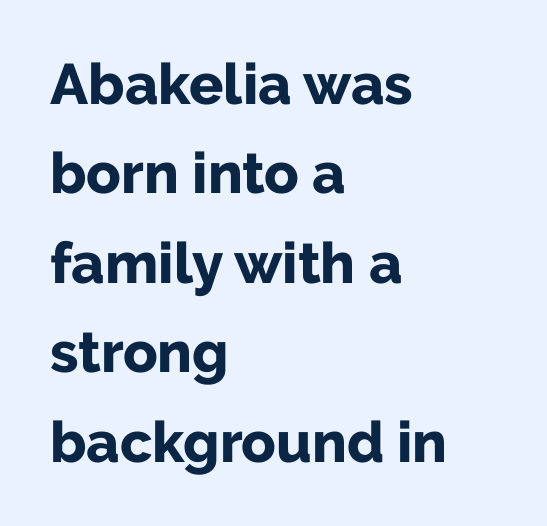
The image shows 57 px bold sans-serif type, upright; set left-aligned, normal line spacing (1.57x), normal letter spacing, not underlined; low stroke contrast and a medium x-height.
